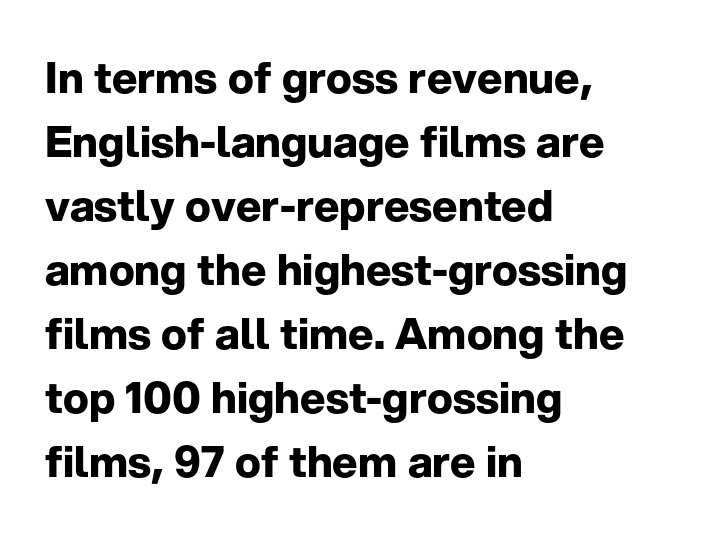
Letter spacing: default. Evenly set lines give the paragraph a standard silhouette. The face used here has the dense, thick strokes of a bold. Unlike a traditional serif, this face leaves its strokes unadorned.
